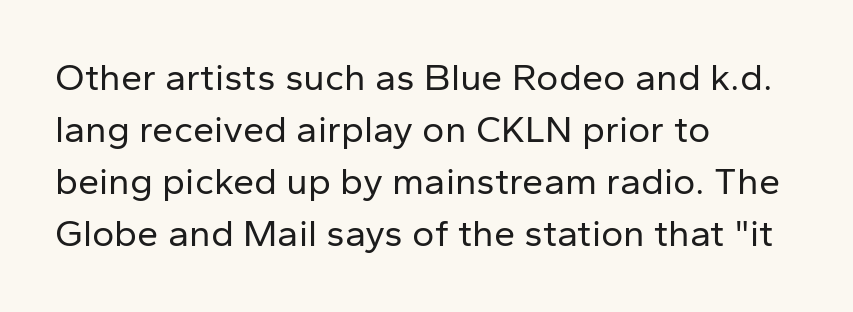
Q: Is the text bold? A: No.
Q: Is the text italic (slanted)? A: No, it is upright.
Q: Is the typeface a serif or a sans-serif typeface? A: Sans-serif.
Q: Is the text underlined? A: No.
Q: How is the paragraph aligned? A: Left-aligned.
Q: Is the spacing between letters normal or unusually wide? A: Normal.
Q: Is the spacing between lines tight, normal or loose? A: Normal.
Q: Width (condensed, normal, or wide)? A: Normal.
Q: Stroke contrast? A: Low.
Q: x-height? A: Medium.
Q: Monospaced? A: No.
